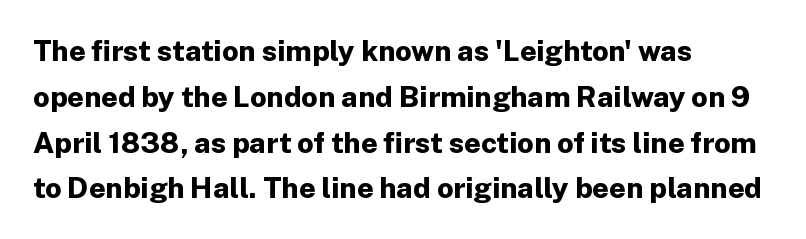
The image shows 29 px bold sans-serif type, upright; set left-aligned, normal line spacing (1.58x), normal letter spacing, not underlined; low stroke contrast and a medium x-height.
